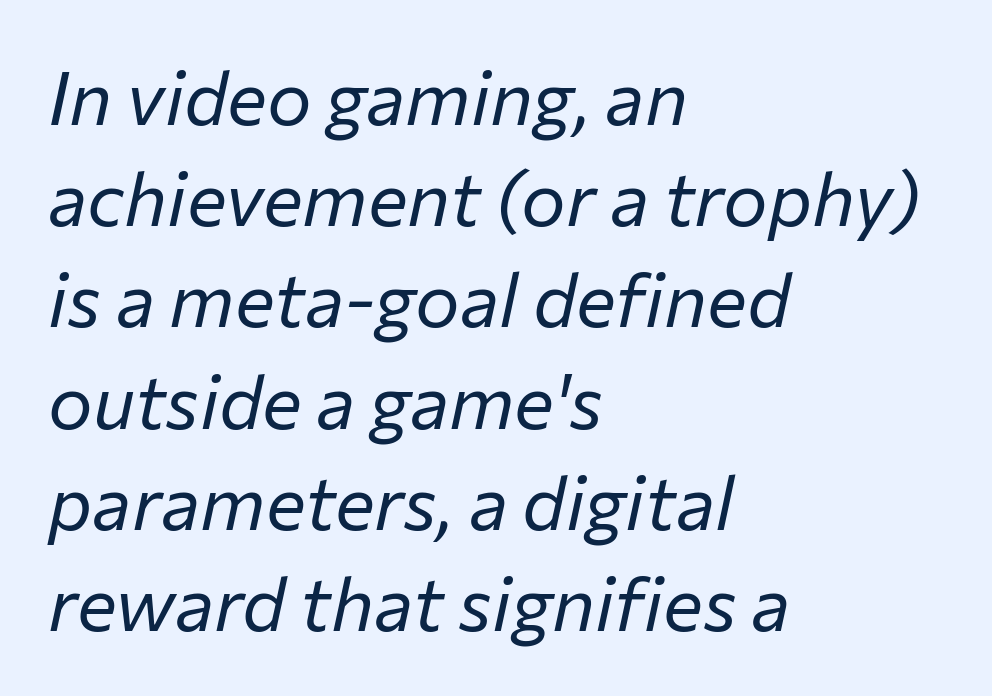
{"italic": "yes", "lean": "right", "slant_degrees": 12, "bold": "no", "weight": "regular", "width": "normal", "stroke_contrast": "low", "x_height": "medium", "monospaced": "no", "underline": "no", "align": "left", "line_spacing": "normal", "line_spacing_ratio": 1.35, "letter_spacing": "normal", "letter_spacing_em": 0.0, "glyph_px": 75}
